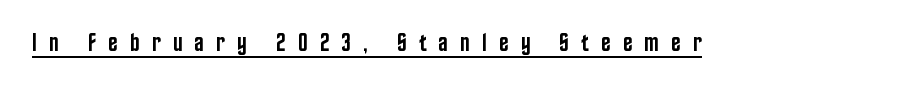
Q: Is the text bold? A: Semi-bold.
Q: Is the text italic (slanted)? A: No, it is upright.
Q: Is the text underlined? A: Yes.
Q: Is the spacing between letters normal or unusually wide? A: Unusually wide.
